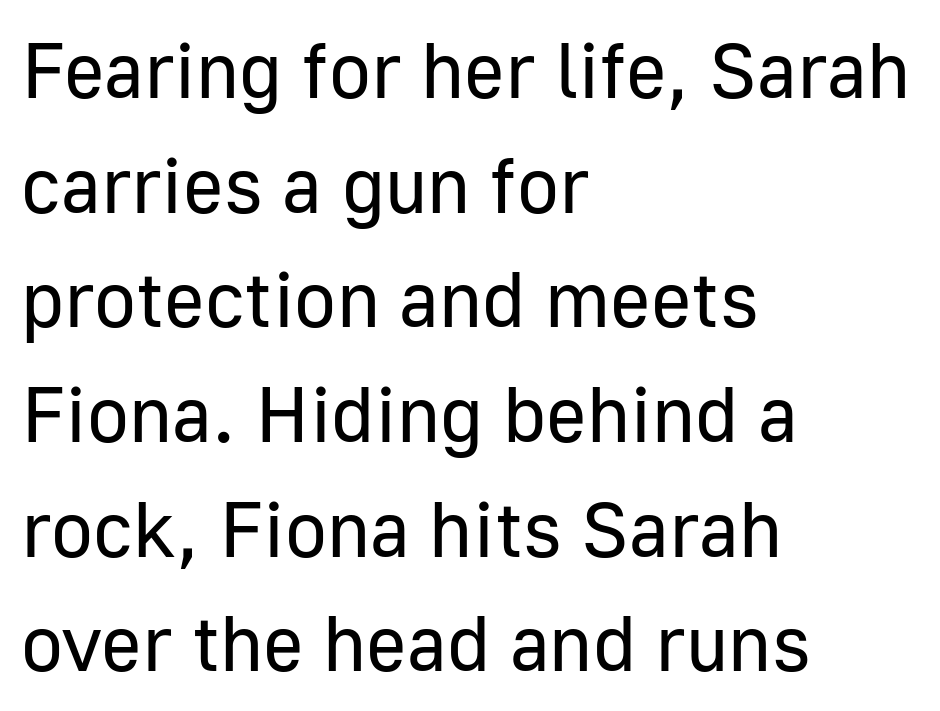
The rendering shows plain stroke endings on the letterforms — a sans-serif design. Type without underlining. Whoever set this chose a conventional vertical rhythm. In terms of letterspacing, this is plain default setting. This sample is left-justified, so line endings fall wherever the words run out.
